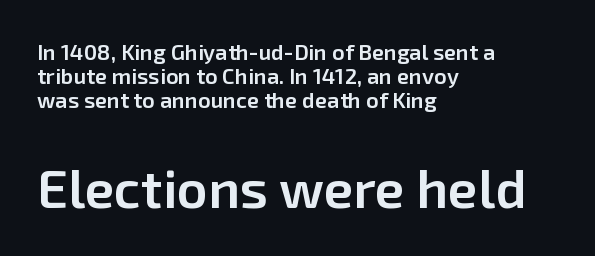
Standard letterfit; no display-style spreading of the glyphs. The type family on display is of the sans-serif kind. The line-height multiplier appears low, near solid setting. The gap between lines stays unmarked. Designer's note — italics off, roman on.
